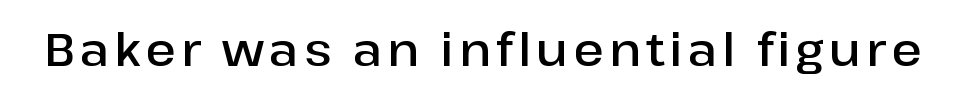
Q: Is the text bold? A: Semi-bold.
Q: Is the text italic (slanted)? A: No, it is upright.
Q: Is the typeface a serif or a sans-serif typeface? A: Sans-serif.
Q: Is the text underlined? A: No.
Q: Width (condensed, normal, or wide)? A: Normal.
Q: Stroke contrast? A: Low.
Q: x-height? A: Medium.
Q: Monospaced? A: No.
